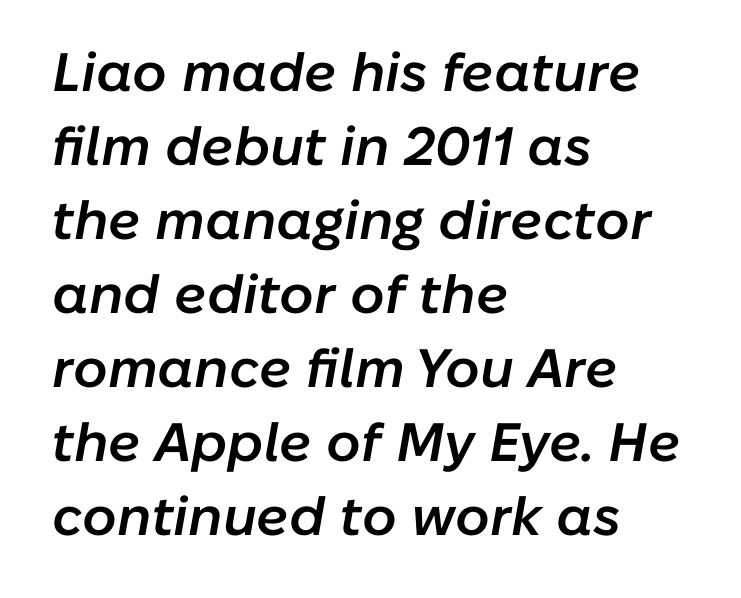
These lines are rendered in a variable-pitch font. Nobody touched the tracking dial on this one. Whoever set this chose a conventional vertical rhythm. Reading down the block, your eye returns to a fixed left position each line. I'd describe the lettering as semibold — firm but not a full bold. You can tell it's italic because the verticals aren't actually vertical.
